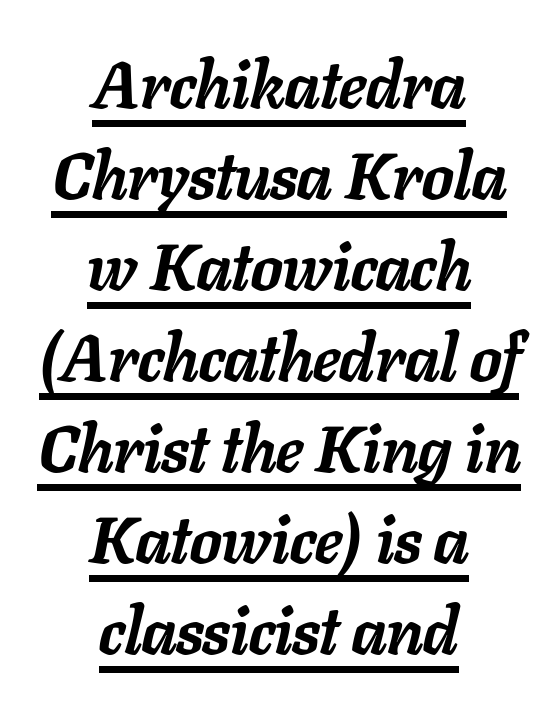
{"italic": "yes", "lean": "right", "slant_degrees": 11, "bold": "yes", "weight": "semibold", "width": "normal", "stroke_contrast": "low", "x_height": "medium", "monospaced": "no", "underline": "yes", "align": "center", "line_spacing": "normal", "line_spacing_ratio": 1.38, "letter_spacing": "normal", "letter_spacing_em": 0.0, "glyph_px": 66}
